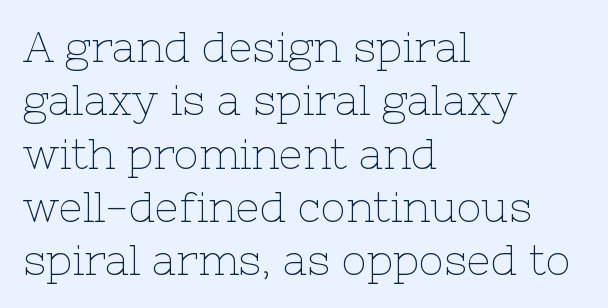
Compared with typical body copy, the letter spacing here is the same. This block has exactly the height ordinary leading produces. Is there any slant? The stems are plumb. This is serif lettering, the kind often seen in printed books. You could not count columns in this text — the font is proportionally spaced.
